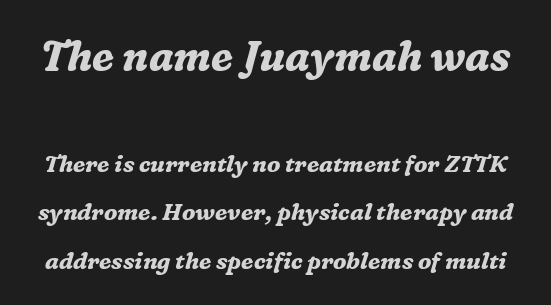
{"serif": "yes", "italic": "yes", "lean": "right", "slant_degrees": 16, "bold": "yes", "weight": "bold", "width": "normal", "stroke_contrast": "medium", "x_height": "medium", "monospaced": "no", "underline": "no", "line_spacing": "loose", "line_spacing_ratio": 2.12, "letter_spacing": "normal", "letter_spacing_em": 0.0, "larger_block": "first", "size_ratio": 1.78, "glyph_px": 41}
